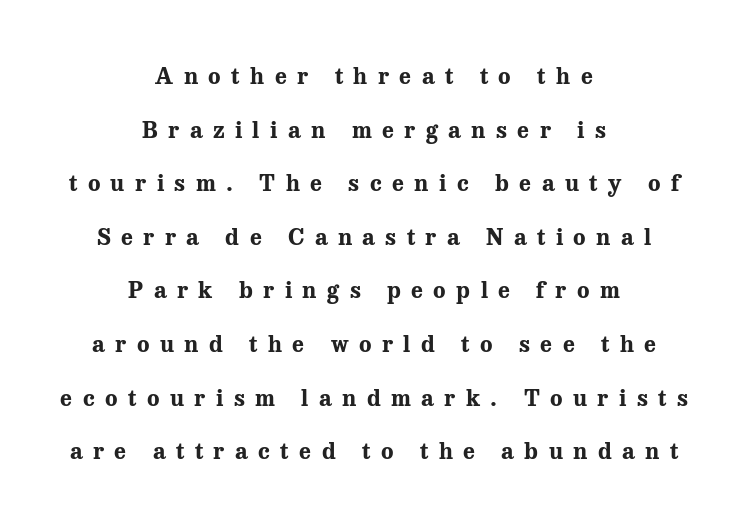
Plain, unruled lines of type. You can tell it's not italic because the verticals are truly vertical. These lines carry a lot of weight — the face is fully bold. The lines in this sample share a center point and differ in where they start and stop. Successive baselines arrive slowly, with a big drop between each. What stands out about the letter spacing? Its width — letters are far apart.
